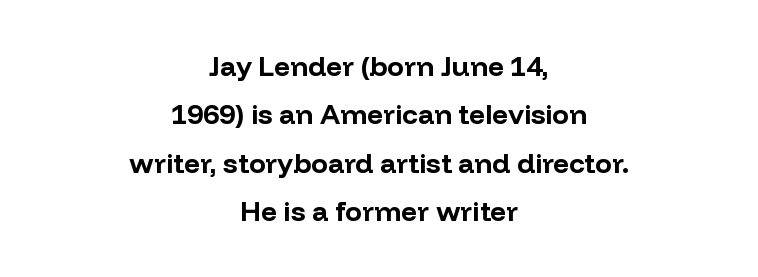
Q: Is the text bold? A: Yes.
Q: Is the text italic (slanted)? A: No, it is upright.
Q: Is the typeface a serif or a sans-serif typeface? A: Sans-serif.
Q: Is the text underlined? A: No.
Q: How is the paragraph aligned? A: Centered.
Q: Is the spacing between letters normal or unusually wide? A: Normal.
Q: Width (condensed, normal, or wide)? A: Normal.
Q: Stroke contrast? A: Low.
Q: x-height? A: Medium.
Q: Monospaced? A: No.
